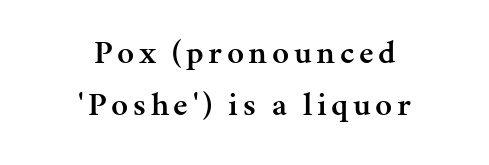
The characters display serif detailing at their extremities. Notice how the stems are strictly vertical — no italics here. Regular leading. Here the designer chose a conventional face with non-uniform glyph widths. These lines are centered, leaving both edges ragged.
